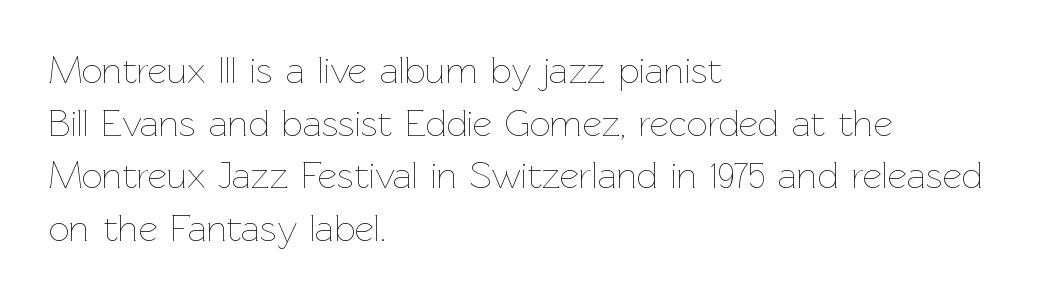
Q: Is the text bold? A: No.
Q: Is the text italic (slanted)? A: No, it is upright.
Q: Is the text underlined? A: No.
Q: How is the paragraph aligned? A: Left-aligned.
Q: Is the spacing between letters normal or unusually wide? A: Normal.
Q: Is the spacing between lines tight, normal or loose? A: Normal.
Q: Width (condensed, normal, or wide)? A: Normal.
Q: Stroke contrast? A: Low.
Q: x-height? A: Medium.
Q: Monospaced? A: No.
